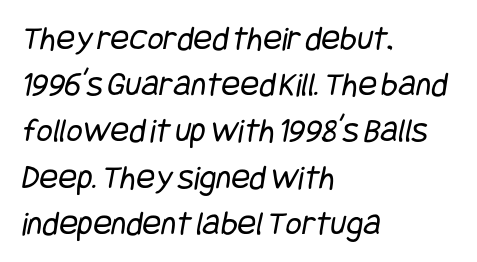
Just letters on the line, the space beneath them empty. Nothing unusual about the tracking: characters are spaced as the font intends. Unlike a traditional serif, this face leaves its strokes unadorned. Casual observation: everything's shoved over to the left. One glance says typical: line gaps are just what's usual. Think standard paragraph weight, or any step lighter than that.
